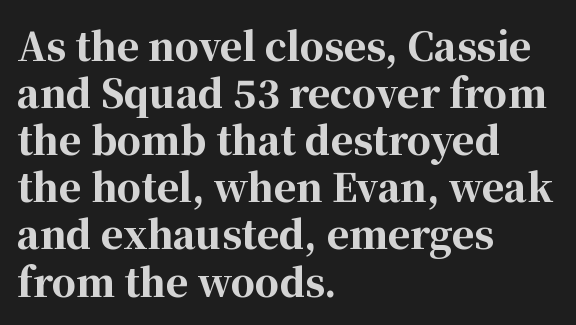
Q: Is the text bold? A: Yes.
Q: Is the text italic (slanted)? A: No, it is upright.
Q: Is the typeface a serif or a sans-serif typeface? A: Serif.
Q: Is the text underlined? A: No.
Q: How is the paragraph aligned? A: Left-aligned.
Q: Is the spacing between letters normal or unusually wide? A: Normal.
Q: Width (condensed, normal, or wide)? A: Normal.
Q: Stroke contrast? A: High.
Q: x-height? A: Medium.
Q: Monospaced? A: No.
